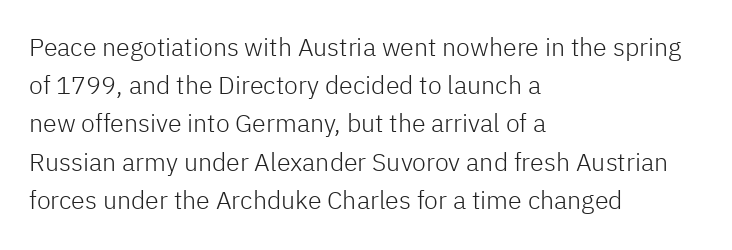
The image shows 25 px text type, upright; set left-aligned, normal line spacing (1.53x), normal letter spacing, not underlined.
